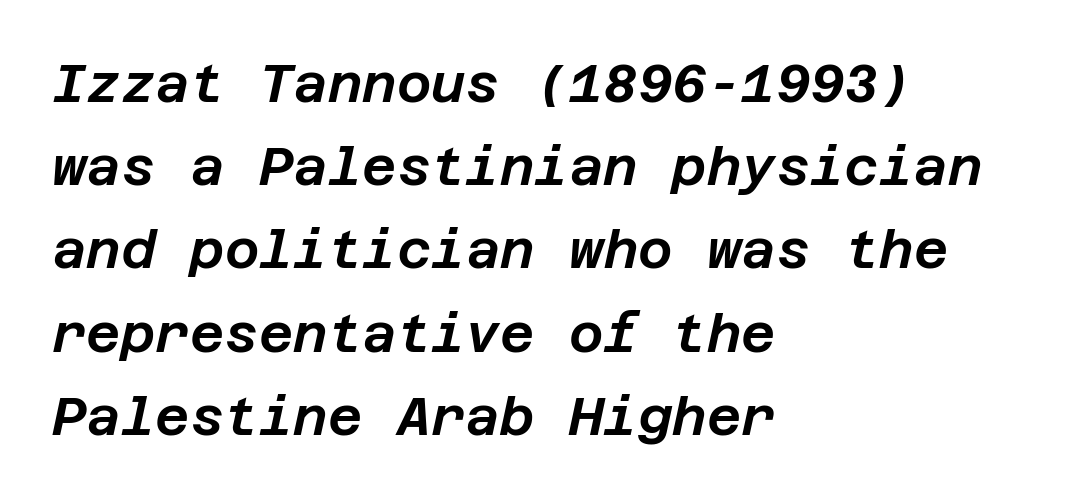
The line texture is even and compact thanks to regular tracking. The paragraph shown leans on its left margin. There's an unmistakable incline to the writing here. A bare baseline throughout the passage.
